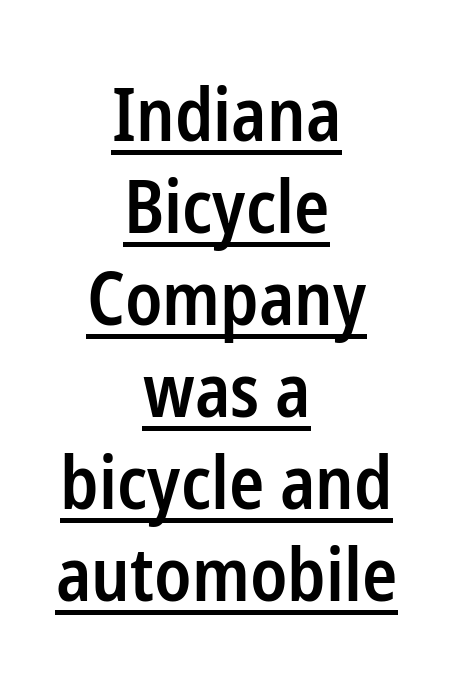
Q: Is the text bold? A: Semi-bold.
Q: Is the text italic (slanted)? A: No, it is upright.
Q: Is the typeface a serif or a sans-serif typeface? A: Sans-serif.
Q: Is the text underlined? A: Yes.
Q: How is the paragraph aligned? A: Centered.
Q: Is the spacing between letters normal or unusually wide? A: Normal.
Q: Is the spacing between lines tight, normal or loose? A: Normal.
Q: Width (condensed, normal, or wide)? A: Condensed.
Q: Stroke contrast? A: Low.
Q: x-height? A: Medium.
Q: Monospaced? A: No.
